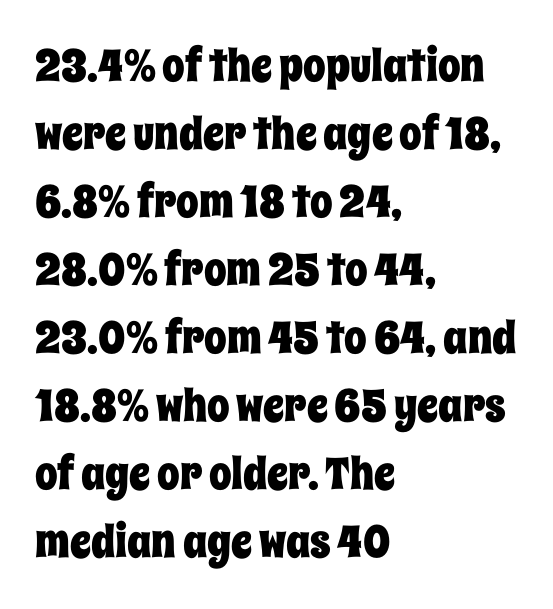
The image shows 45 px condensed type, upright; set left-aligned, normal line spacing (1.51x), normal letter spacing, not underlined; low stroke contrast and a large x-height.
